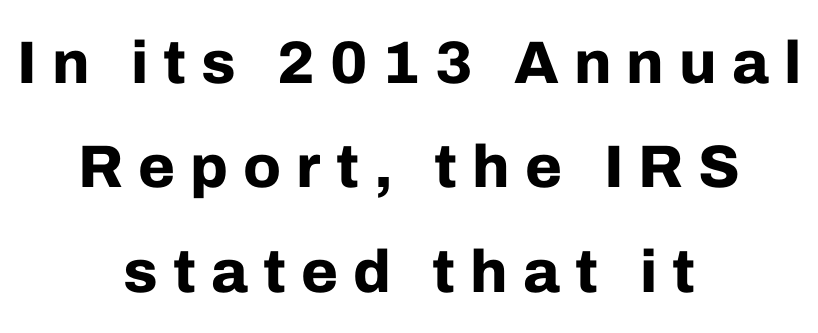
Descenders are the only things crossing below the line. Weight: bold. Spacing verdict: proportional, widths tailored to each character. The lettering holds an erect, upright posture throughout. Letterform terminals end flat and unadorned throughout the passage. The line texture is sparse and dotted thanks to wide tracking.
